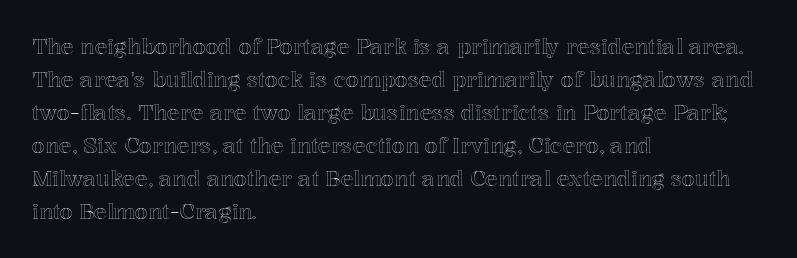
Do the letters lean? They stand straight. You could call the tracking neutral — neither tight nor loose. The passage shown is not underscored anywhere. The ragged edge is on the right, which tells us the setting is flush left. Students, observe: this is what conventionally led text looks like.
